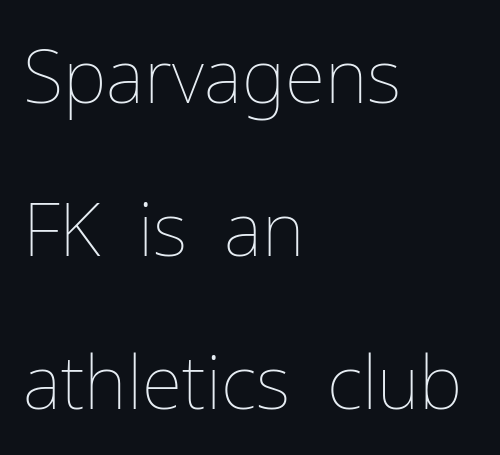
The image shows 74 px thin type, upright; set left-aligned, loose line spacing (2.07x), normal letter spacing, not underlined; low stroke contrast and a medium x-height.
